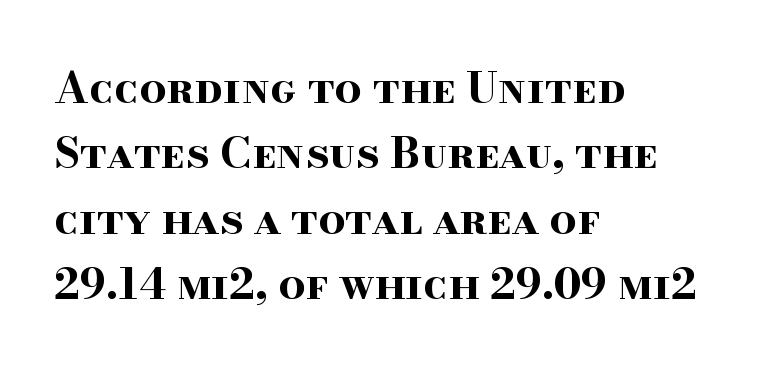
The vertical gap from one line to the next is medium. Examine the stroke ends and you'll spot serifs. The rendering uses natural spacing where letterforms have individual widths. Every letter is thick-stroked: bold, no question. Here the glyphs are tracked normally, forming tight word shapes. Clear beneath every line of the passage.
